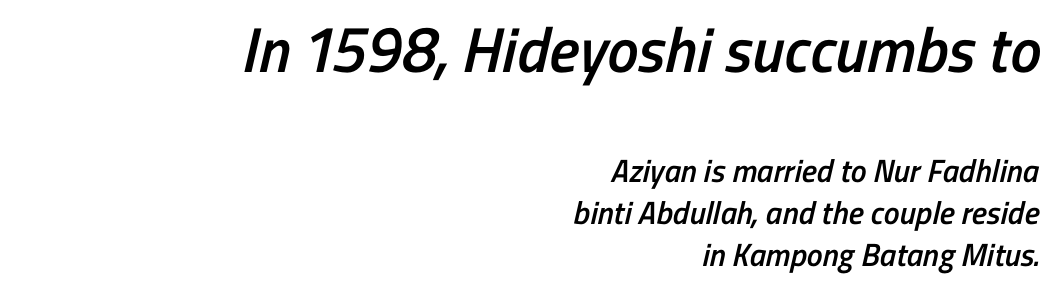
The image shows 63 px semibold, condensed sans-serif type; set right-aligned, normal line spacing (1.31x), normal letter spacing, not underlined; the first (top) block is 1.97x larger; low stroke contrast and a medium x-height.
